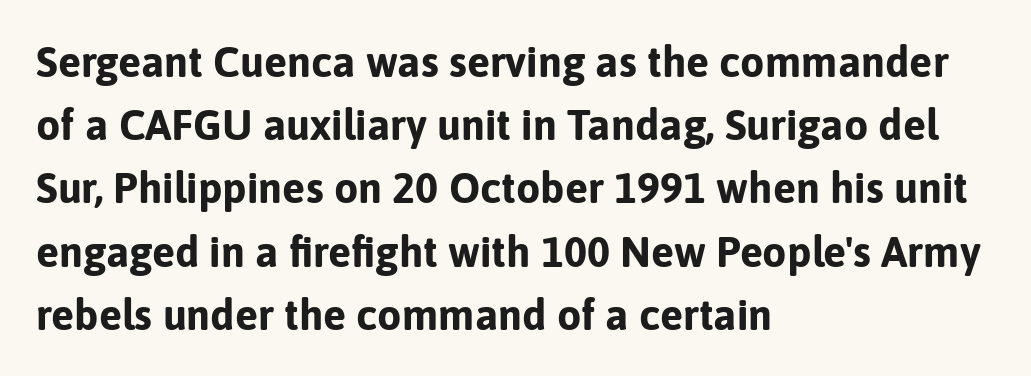
The image shows 43 px bold sans-serif type, upright; set left-aligned, normal line spacing (1.47x), normal letter spacing, not underlined; low stroke contrast and a medium x-height.
